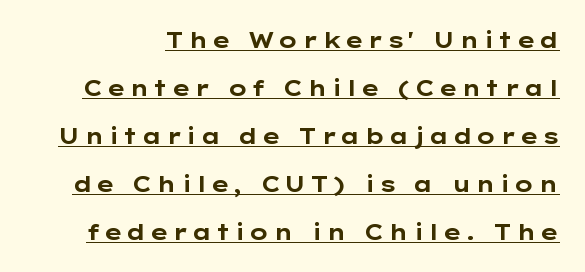
{"italic": "no", "bold": "yes", "underline": "yes", "line_spacing": "loose", "line_spacing_ratio": 2.18, "glyph_px": 22}
